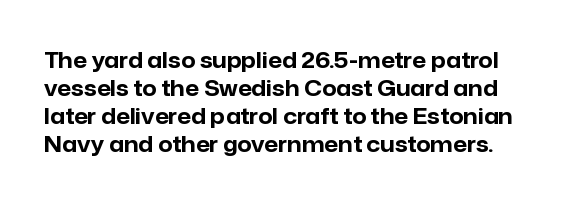
Pretty heavy lettering here — definitely bold. Check under the words: just untouched page. It's the straight-up-and-down kind of type. The gaps between neighbouring characters are ordinary and unremarkable. Line spacing here is normal.
